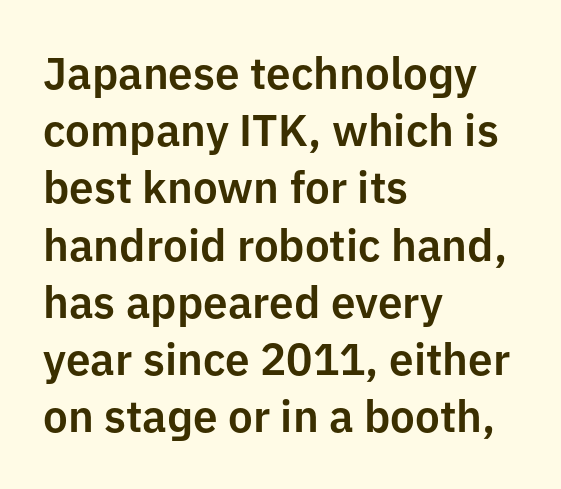
{"serif": "no", "italic": "no", "width": "normal", "stroke_contrast": "low", "x_height": "medium", "monospaced": "no", "underline": "no", "align": "left", "line_spacing": "normal", "line_spacing_ratio": 1.3, "letter_spacing": "normal", "letter_spacing_em": 0.0, "glyph_px": 44}
